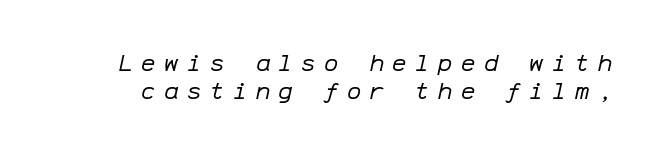
{"italic": "yes", "lean": "right", "slant_degrees": 12, "bold": "no", "underline": "no", "line_spacing_ratio": 1.18, "letter_spacing": "wide", "letter_spacing_em": 0.35, "glyph_px": 24}
